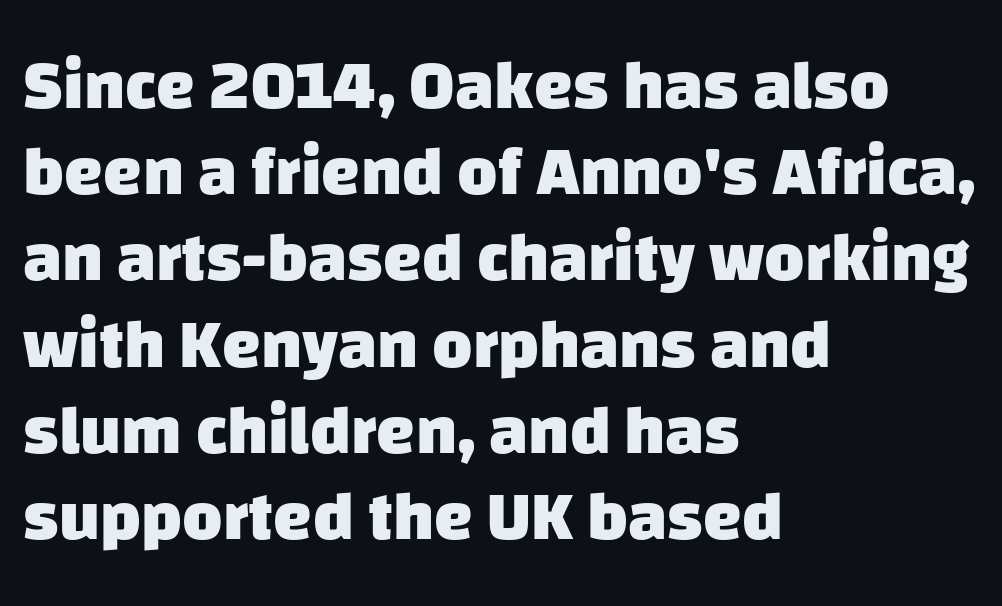
The image shows 69 px heavy sans-serif type; set left-aligned, normal line spacing (1.25x), normal letter spacing, not underlined; low stroke contrast and a large x-height.
